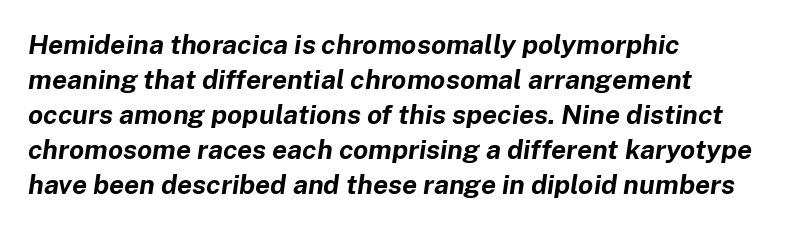
{"italic": "yes", "lean": "right", "slant_degrees": 8, "bold": "yes", "underline": "no", "align": "left", "line_spacing": "normal", "line_spacing_ratio": 1.3, "letter_spacing": "normal", "letter_spacing_em": 0.0, "glyph_px": 27}
